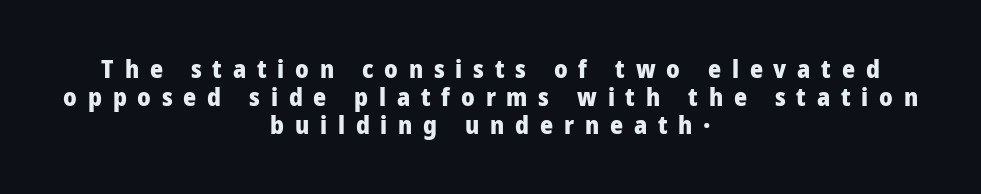
The image shows 25 px bold type, upright; set centered, tight line spacing (1.13x), unusually wide letter spacing (+0.43 em), not underlined.
